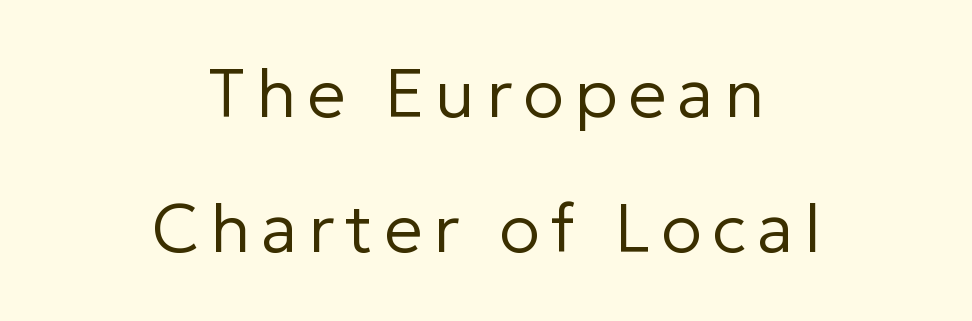
{"serif": "no", "italic": "no", "bold": "no", "weight": "regular", "width": "normal", "stroke_contrast": "low", "x_height": "medium", "monospaced": "no", "underline": "no", "align": "center", "line_spacing": "loose", "line_spacing_ratio": 1.98, "glyph_px": 68}
